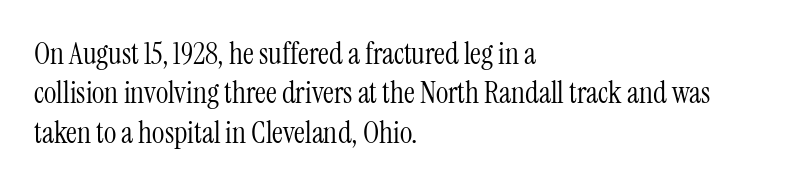
The image shows 30 px light, condensed serif type, upright; set left-aligned, normal line spacing (1.31x), normal letter spacing, not underlined; medium stroke contrast and a medium x-height.
